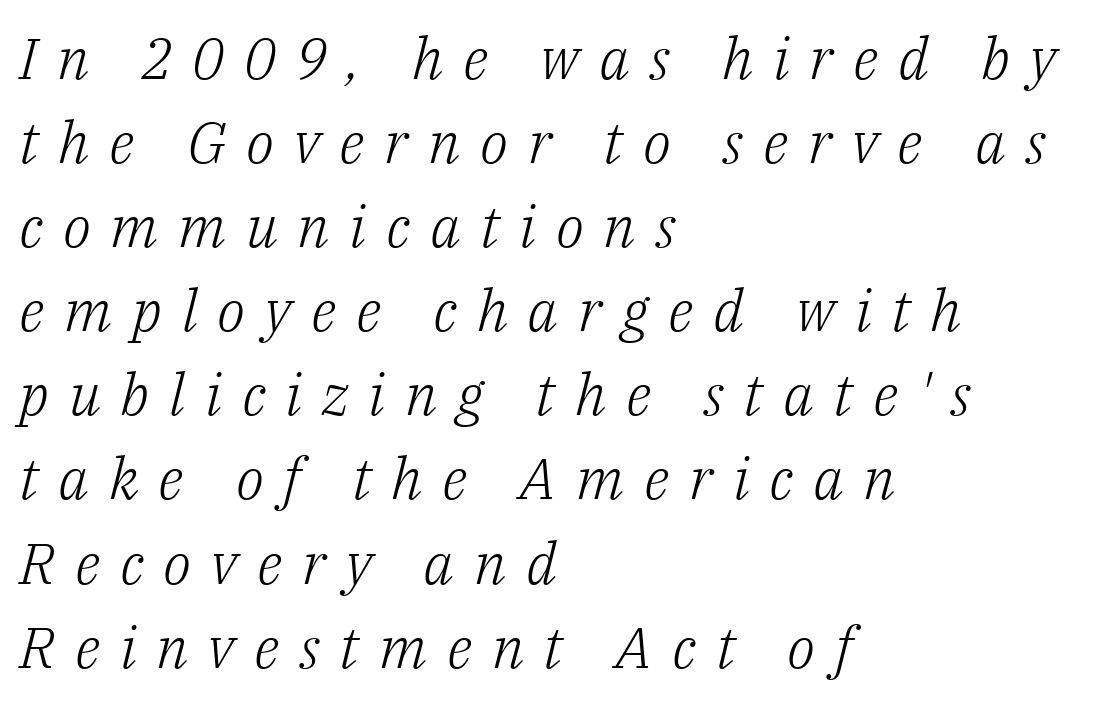
{"serif": "yes", "italic": "yes", "lean": "right", "slant_degrees": 14, "bold": "no", "weight": "light", "width": "normal", "stroke_contrast": "low", "x_height": "medium", "monospaced": "no", "underline": "no", "align": "left", "line_spacing": "normal", "line_spacing_ratio": 1.45, "letter_spacing": "wide", "letter_spacing_em": 0.34, "glyph_px": 58}
